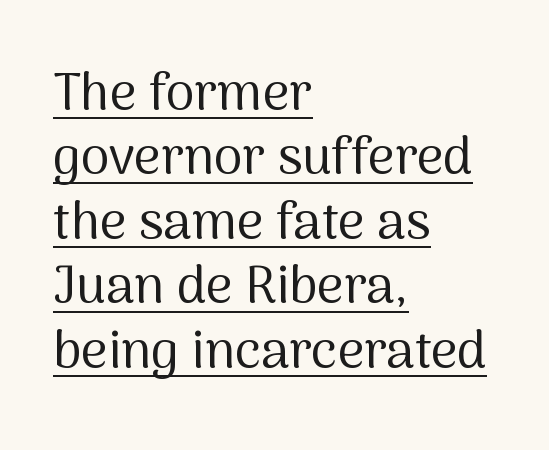
Typeset ragged right — the left edge is the straight one. The specimen includes a rule beneath the text block's lines. Posture: vertical. On a weight scale, this lands at 450 or below.
